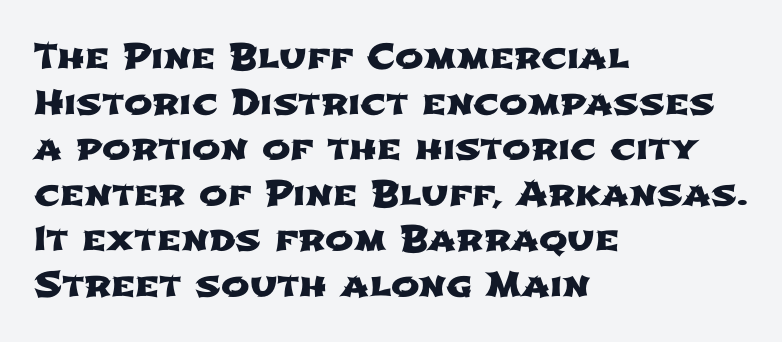
{"serif": "no", "width": "wide", "stroke_contrast": "low", "x_height": "medium", "monospaced": "no", "underline": "no", "align": "left", "line_spacing": "normal", "line_spacing_ratio": 1.34, "letter_spacing": "normal", "letter_spacing_em": 0.0, "glyph_px": 34}
